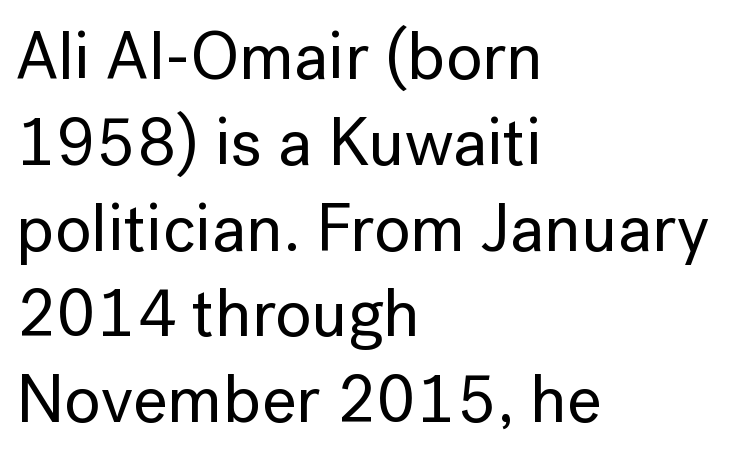
You could not count columns in this text — the font is proportionally spaced. Tracking here is standard; glyphs follow each other at the usual distance. The type family on display is of the sans-serif kind. The lines are quadded left. Regarding leading, the lines here are spaced in the standard way. Lines of text with bare space underneath.
